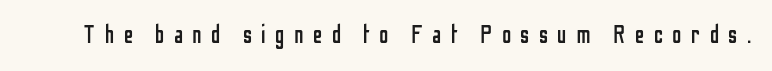
{"italic": "no", "bold": "no", "underline": "no", "letter_spacing": "wide", "letter_spacing_em": 0.38, "glyph_px": 25}
